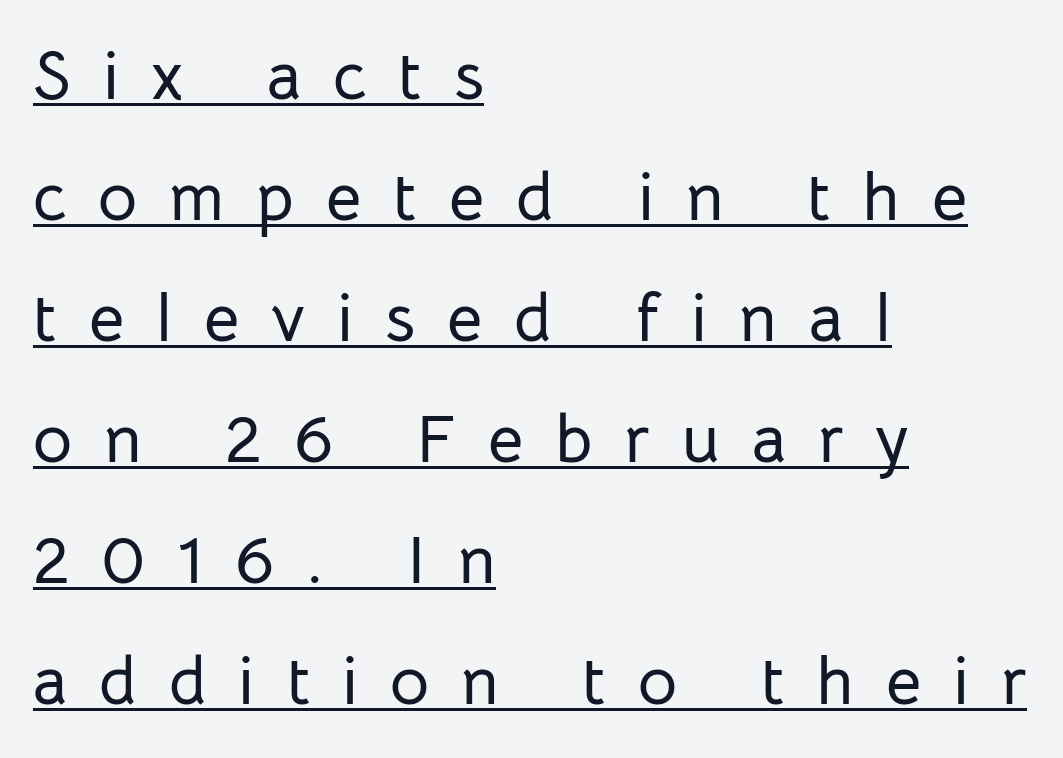
Q: Is the text italic (slanted)? A: No, it is upright.
Q: Is the typeface a serif or a sans-serif typeface? A: Sans-serif.
Q: Is the text underlined? A: Yes.
Q: How is the paragraph aligned? A: Left-aligned.
Q: Is the spacing between letters normal or unusually wide? A: Unusually wide.
Q: Width (condensed, normal, or wide)? A: Normal.
Q: Stroke contrast? A: Low.
Q: x-height? A: Medium.
Q: Monospaced? A: No.
